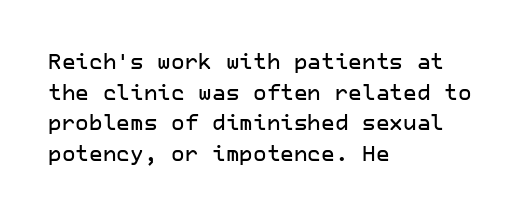
The image shows 21 px text type, upright; set left-aligned, normal line spacing (1.46x), normal letter spacing, not underlined.
